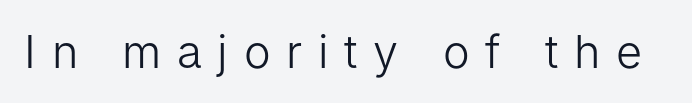
Does the lettering tilt? It doesn't — this is upright. Examine the stroke ends and you'll find no serifs. The letters are spread apart with noticeably loose tracking. Descenders hang freely into open space. Spacing verdict: proportional, widths tailored to each character. The characters are drawn with everyday or finer stroke widths.
